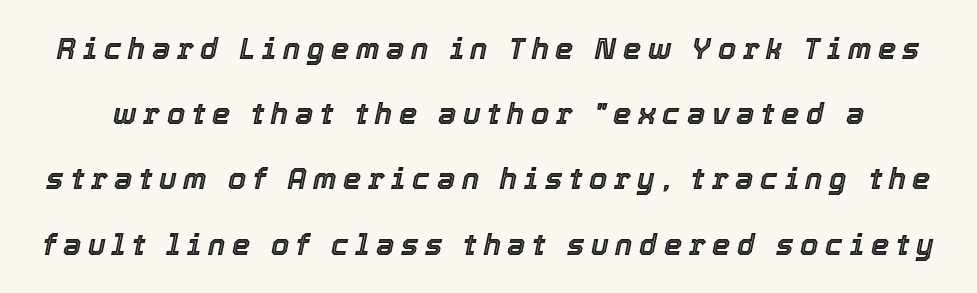
The image shows 29 px text type, italic (leaning right); set loose line spacing (2.25x), unusually wide letter spacing (+0.23 em), not underlined; a medium x-height.
